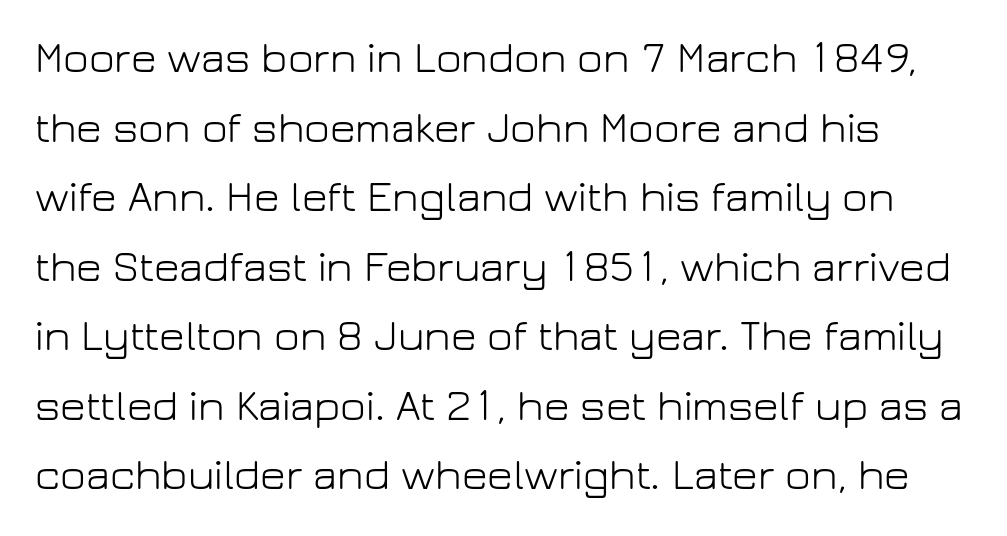
The passage shown is typed in a proportional face where columns would drift. A roman cut, with each character standing at attention. Whoever set this chose a conventional vertical rhythm. Characters follow at the spacing the type designer built in. Clear beneath every line of the passage. The typeface has the unassuming heft of standard copy or less.
